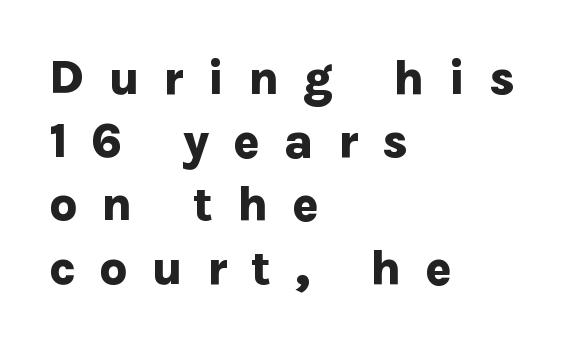
The image shows 49 px bold sans-serif type, upright; set left-aligned, normal line spacing (1.29x), unusually wide letter spacing (+0.48 em), not underlined; low stroke contrast and a medium x-height.
